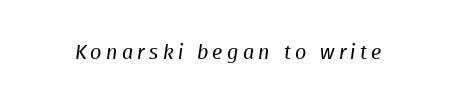
Q: Is the text bold? A: No.
Q: Is the text underlined? A: No.
Q: Is the spacing between letters normal or unusually wide? A: Unusually wide.
